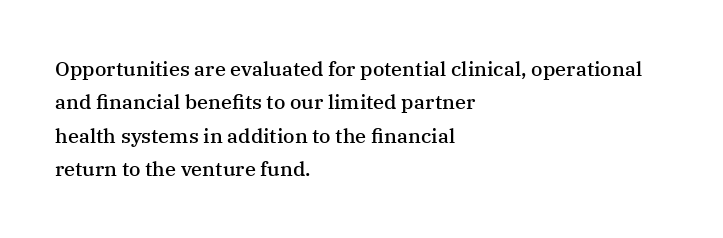
The image shows 20 px text type, upright; set left-aligned, normal line spacing (1.67x), normal letter spacing, not underlined.
